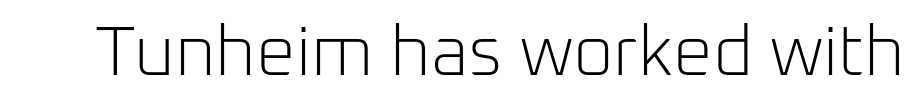
Q: Is the text bold? A: No.
Q: Is the text italic (slanted)? A: No, it is upright.
Q: Is the typeface a serif or a sans-serif typeface? A: Sans-serif.
Q: Is the text underlined? A: No.
Q: Is the spacing between letters normal or unusually wide? A: Normal.
Q: Width (condensed, normal, or wide)? A: Normal.
Q: Stroke contrast? A: Low.
Q: x-height? A: Medium.
Q: Monospaced? A: No.
